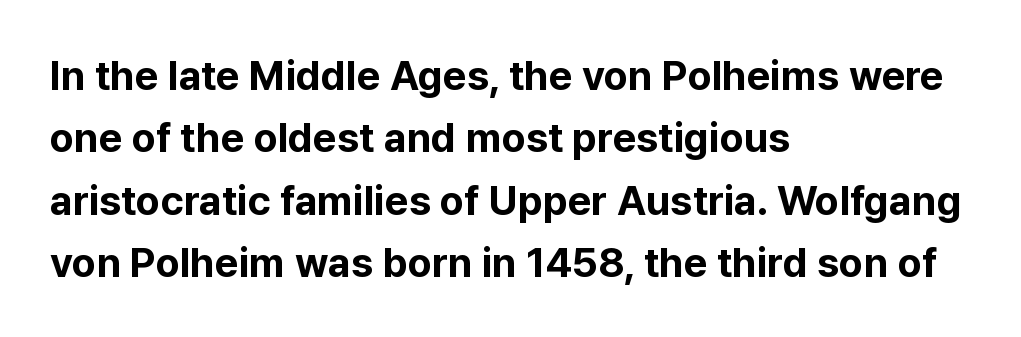
Character widths vary here, with narrow letters taking less room than wide ones. You could call the tracking neutral — neither tight nor loose. Grotesque or geometric, the face here clearly has no serifs. The space between consecutive lines is moderate. Chunky letters — that's bold for sure. The strip under each line holds only bare page.
